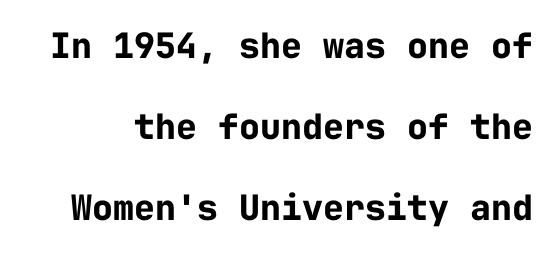
The image shows 35 px bold sans-serif type, upright, monospaced; set loose line spacing (2.31x), normal letter spacing, not underlined; low stroke contrast and a medium x-height.
